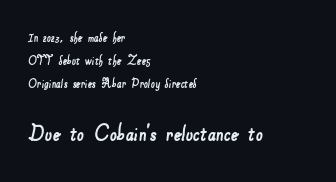
The image shows 25 px text type; set left-aligned, normal line spacing (1.65x), normal letter spacing, not underlined; the second (bottom) block is 1.79x larger.
